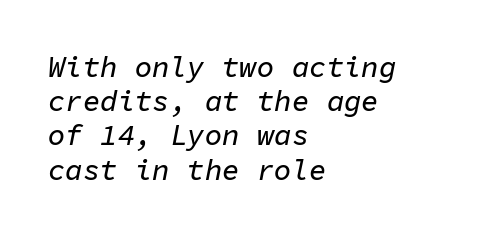
The image shows 29 px text type, italic (leaning right), monospaced; set left-aligned, line spacing 1.18x, normal letter spacing, not underlined; low stroke contrast and a medium x-height.
